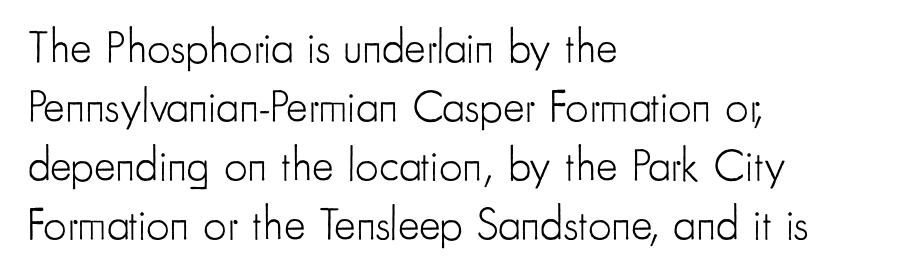
Do the characters align in a grid? No, the font is proportional. Horizontal alignment here is leftward, the default for most running prose. Anything drawn beneath the words? Only blank space. Every character sits straight up, as roman type does. Serif or sans? Sans — the stroke terminals are bare.
